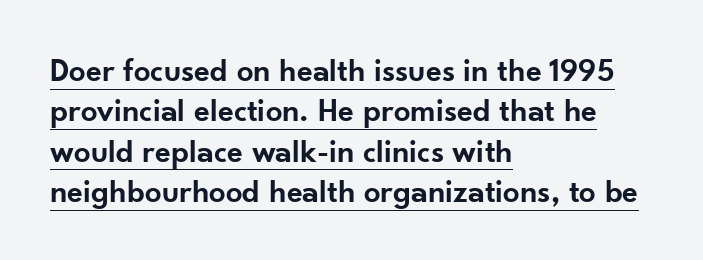
{"serif": "no", "italic": "no", "bold": "semi", "weight": "semibold", "width": "normal", "stroke_contrast": "low", "x_height": "small", "monospaced": "no", "underline": "yes", "align": "left", "line_spacing_ratio": 1.22, "letter_spacing": "normal", "letter_spacing_em": 0.0, "glyph_px": 33}
